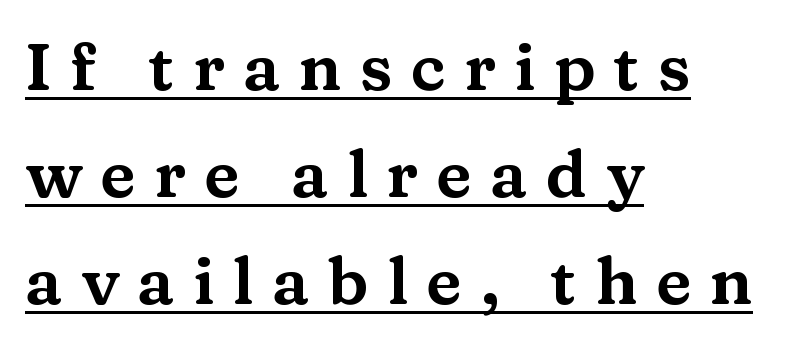
Q: Is the text italic (slanted)? A: No, it is upright.
Q: Is the typeface a serif or a sans-serif typeface? A: Serif.
Q: Is the text underlined? A: Yes.
Q: How is the paragraph aligned? A: Left-aligned.
Q: Is the spacing between letters normal or unusually wide? A: Unusually wide.
Q: Is the spacing between lines tight, normal or loose? A: Normal.
Q: Width (condensed, normal, or wide)? A: Wide.
Q: Stroke contrast? A: Medium.
Q: x-height? A: Medium.
Q: Monospaced? A: No.
